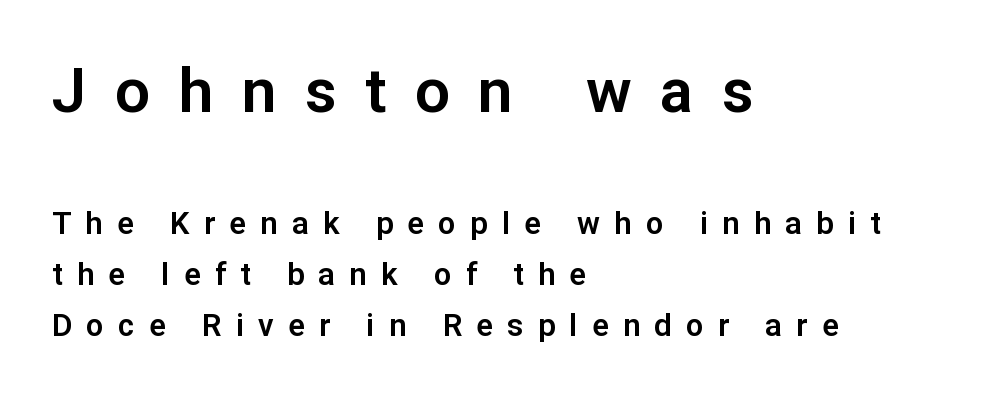
{"serif": "no", "italic": "no", "width": "normal", "stroke_contrast": "low", "x_height": "medium", "monospaced": "no", "underline": "no", "align": "left", "line_spacing": "normal", "line_spacing_ratio": 1.65, "letter_spacing": "wide", "letter_spacing_em": 0.46, "larger_block": "first", "size_ratio": 2.0, "glyph_px": 62}
